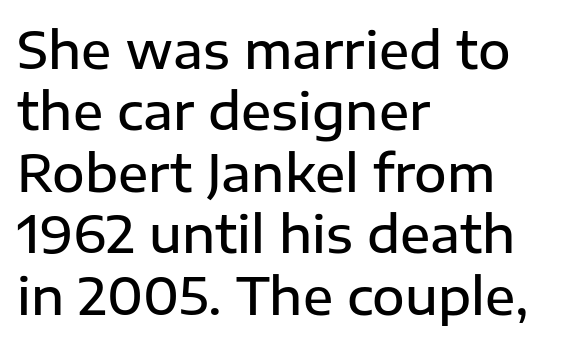
Q: Is the text bold? A: Semi-bold.
Q: Is the text italic (slanted)? A: No, it is upright.
Q: Is the typeface a serif or a sans-serif typeface? A: Sans-serif.
Q: Is the text underlined? A: No.
Q: How is the paragraph aligned? A: Left-aligned.
Q: Is the spacing between letters normal or unusually wide? A: Normal.
Q: Width (condensed, normal, or wide)? A: Normal.
Q: Stroke contrast? A: Low.
Q: x-height? A: Medium.
Q: Monospaced? A: No.
